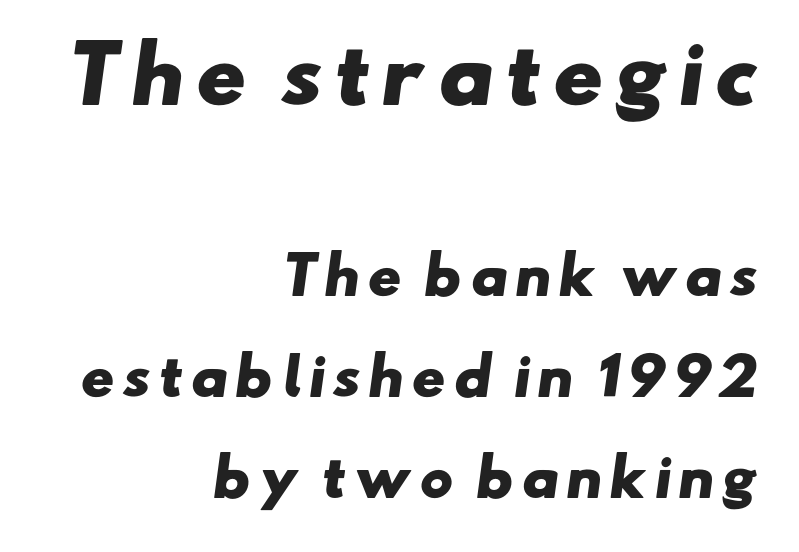
Q: Is the text bold? A: Yes.
Q: Is the typeface a serif or a sans-serif typeface? A: Sans-serif.
Q: Is the text underlined? A: No.
Q: How is the paragraph aligned? A: Right-aligned.
Q: Is the spacing between lines tight, normal or loose? A: Loose.
Q: Which block of text is set in a larger size, the first (top) or the second (bottom)? A: The first (top) one.
Q: Width (condensed, normal, or wide)? A: Wide.
Q: Stroke contrast? A: Low.
Q: x-height? A: Small.
Q: Monospaced? A: No.
